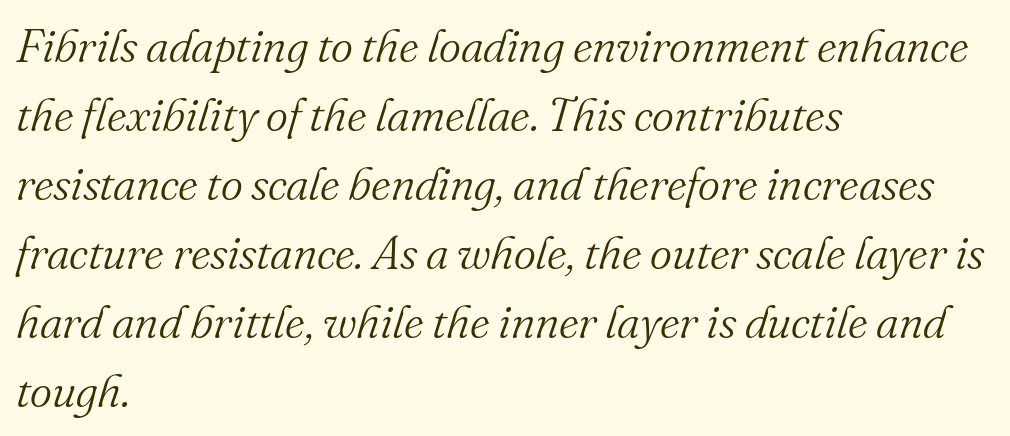
The image shows 47 px light serif type, italic (leaning right); set left-aligned, normal line spacing (1.47x), normal letter spacing, not underlined; medium stroke contrast and a small x-height.
